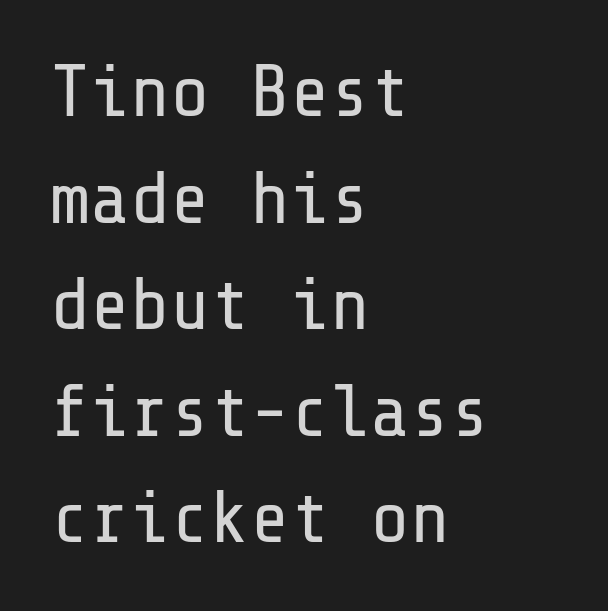
The image shows 74 px regular-weight sans-serif type, upright; set left-aligned, normal line spacing (1.44x), normal letter spacing, not underlined; low stroke contrast and a medium x-height.
